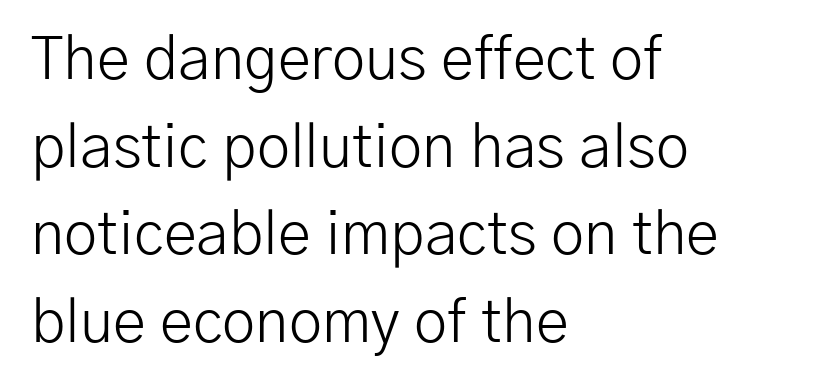
Q: Is the text bold? A: No.
Q: Is the text italic (slanted)? A: No, it is upright.
Q: Is the typeface a serif or a sans-serif typeface? A: Sans-serif.
Q: Is the text underlined? A: No.
Q: How is the paragraph aligned? A: Left-aligned.
Q: Is the spacing between letters normal or unusually wide? A: Normal.
Q: Is the spacing between lines tight, normal or loose? A: Normal.
Q: Width (condensed, normal, or wide)? A: Normal.
Q: Stroke contrast? A: Low.
Q: x-height? A: Medium.
Q: Monospaced? A: No.
